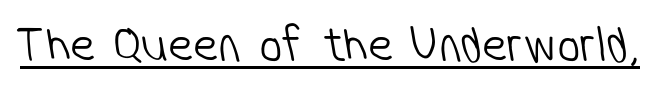
{"serif": "no", "bold": "no", "weight": "light", "width": "condensed", "stroke_contrast": "low", "x_height": "medium", "monospaced": "no", "underline": "yes", "letter_spacing": "normal", "letter_spacing_em": 0.0, "glyph_px": 51}
